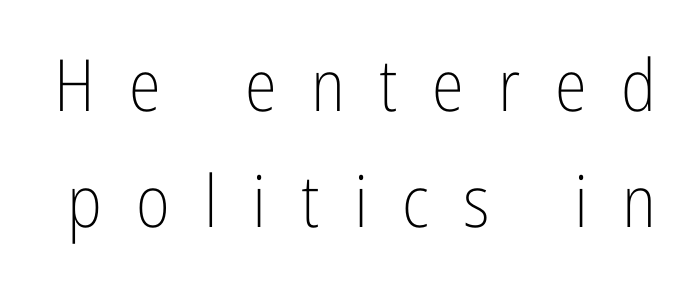
Q: Is the text bold? A: No.
Q: Is the text italic (slanted)? A: No, it is upright.
Q: Is the typeface a serif or a sans-serif typeface? A: Sans-serif.
Q: Is the text underlined? A: No.
Q: Is the spacing between letters normal or unusually wide? A: Unusually wide.
Q: Is the spacing between lines tight, normal or loose? A: Normal.
Q: Width (condensed, normal, or wide)? A: Condensed.
Q: Stroke contrast? A: Low.
Q: x-height? A: Medium.
Q: Monospaced? A: No.
